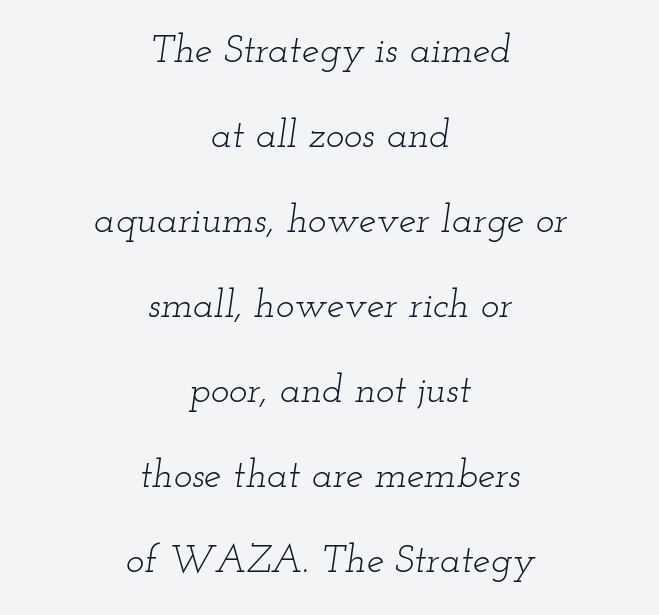
Is this a heavy cut? Hardly; it is regular or lighter. No extra tracking has been applied to these lines. Honestly, there is no underline to notice here at all. Varying glyph widths throughout — classic text-font behaviour. The lines in this sample share a center point and differ in where they start and stop. One glance says open: line gaps are wider than usual.
